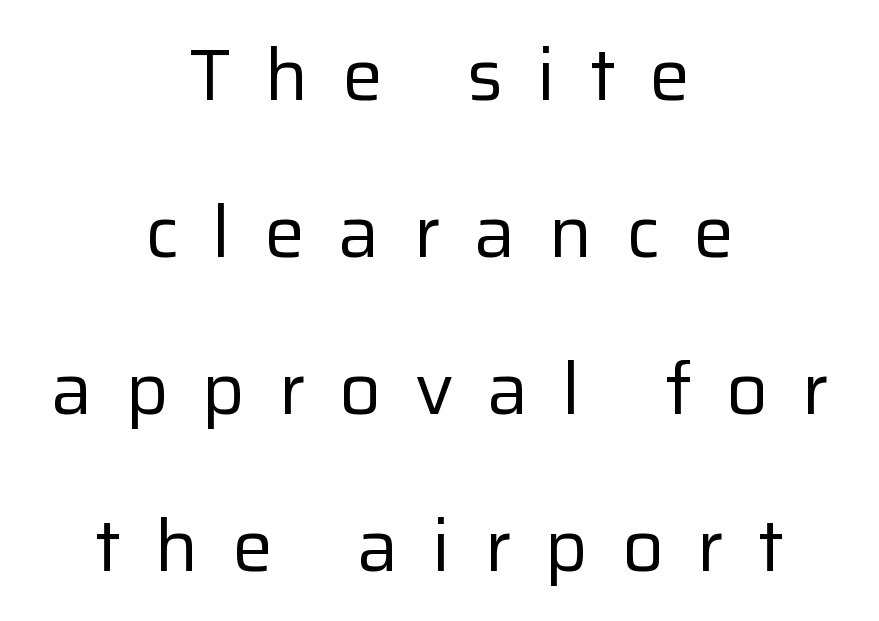
Style check: upright. This reads as an unemphasized weight, regular at the heaviest. Short and long lines alike share a common midpoint. The space between consecutive lines is lavish. Grotesque or geometric, the face here clearly has no serifs.
